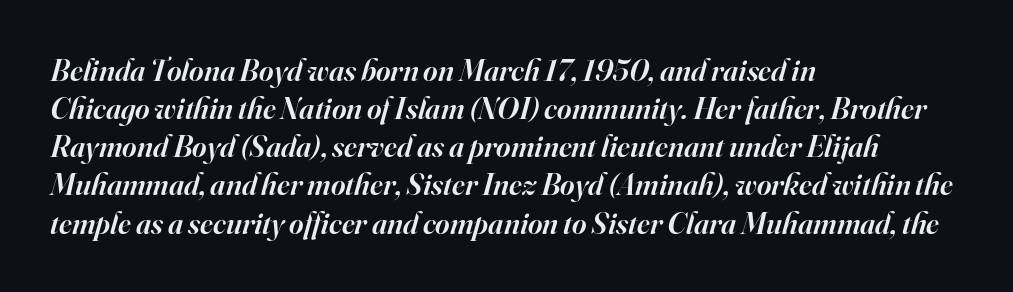
The image shows 31 px semibold serif type, italic (leaning right); set left-aligned, line spacing 1.23x, normal letter spacing, not underlined; high stroke contrast and a small x-height.
